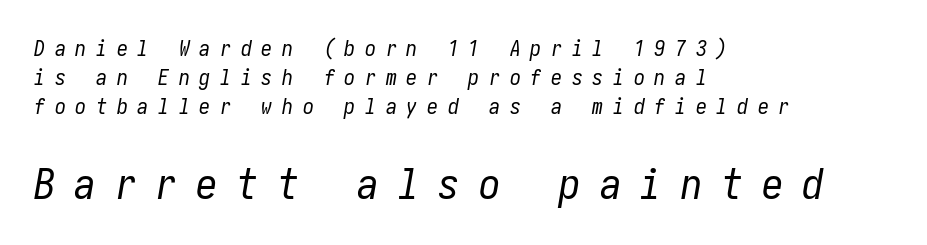
No heavy texture on the line: the type isn't bold. This rendering features lettering with no underline. Leftover space on each line is placed entirely after the last word. Italic: yes, the glyphs are oblique.
